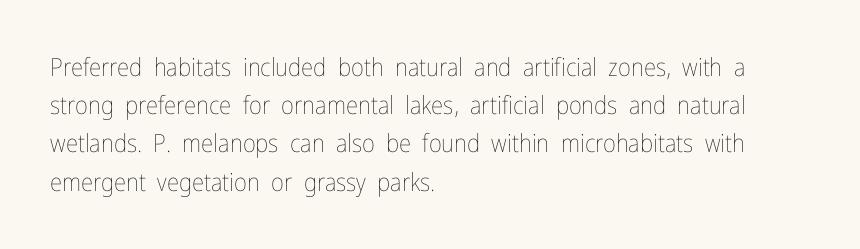
The glyphs are unaccompanied by any horizontal stroke below them. Posture: vertical. These lines keep a tight, regular rhythm from letter to letter. Interline gaps are of average width in this sample. The paragraph shown leans on its left margin.
